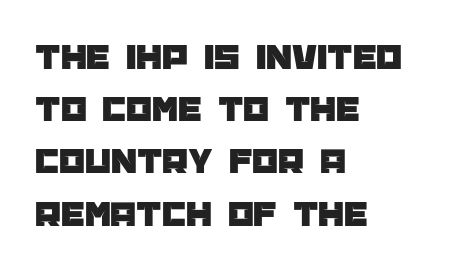
The image shows 37 px sans-serif type, upright; set left-aligned, normal line spacing (1.41x), normal letter spacing, not underlined; low stroke contrast and a large x-height.
